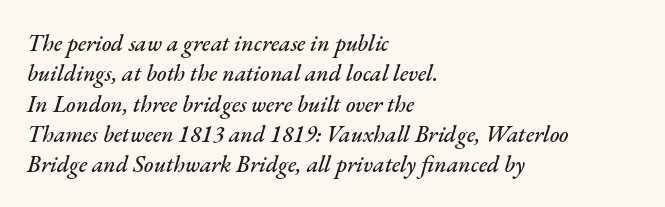
Q: Is the text italic (slanted)? A: Yes, it leans right by about 17 degrees.
Q: Is the text underlined? A: No.
Q: How is the paragraph aligned? A: Left-aligned.
Q: Is the spacing between letters normal or unusually wide? A: Normal.
Q: Is the spacing between lines tight, normal or loose? A: Normal.
